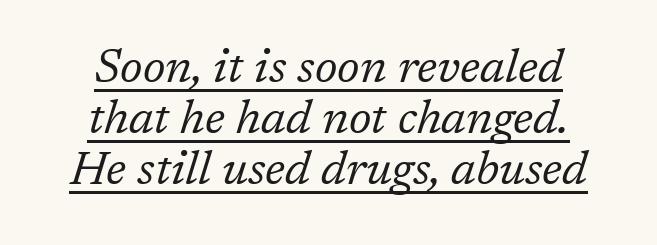
The image shows 47 px regular-weight serif type, italic (leaning right); set tight line spacing (1.09x), normal letter spacing, underlined; low stroke contrast and a medium x-height.
